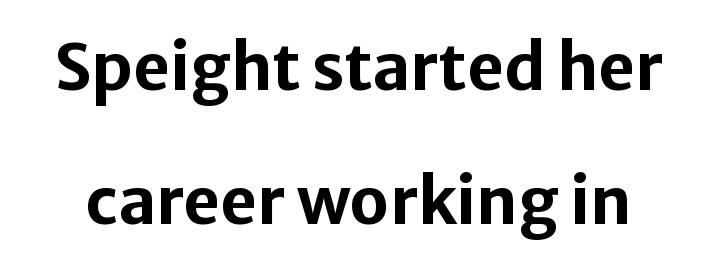
The image shows 64 px bold sans-serif type, upright; set loose line spacing (2.1x), normal letter spacing, not underlined; low stroke contrast and a medium x-height.
